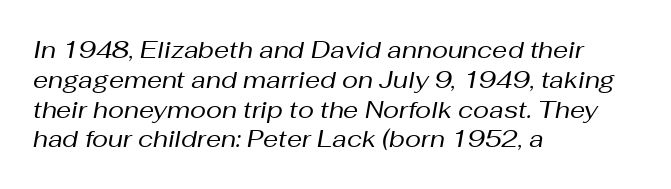
The letters are slanted; this is an italic face. Is this a heavy cut? Hardly; it is regular or lighter. Here the glyphs are tracked normally, forming tight word shapes. The paragraph shown leans on its left margin. Nobody drew a line under any word here.
